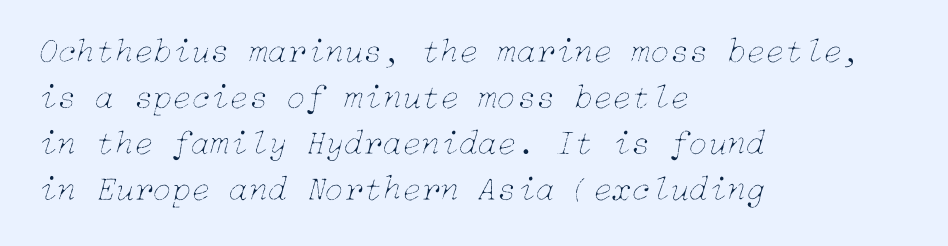
The image shows 35 px thin type, italic (leaning right); set left-aligned, normal line spacing (1.31x), normal letter spacing, not underlined; low stroke contrast and a medium x-height.
